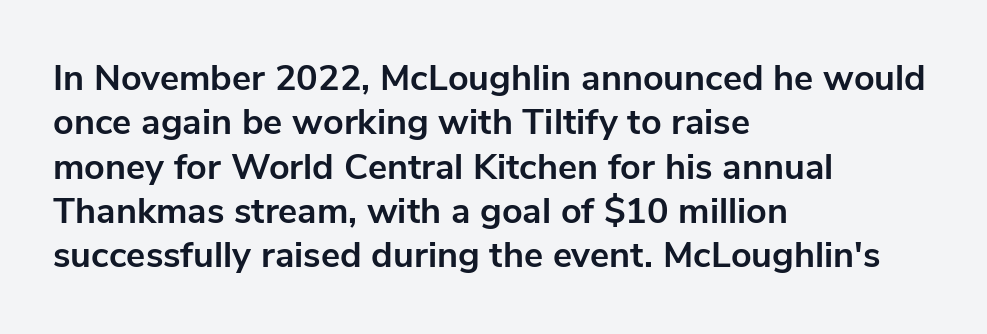
{"serif": "no", "italic": "no", "bold": "yes", "weight": "bold", "width": "normal", "stroke_contrast": "low", "x_height": "medium", "monospaced": "no", "underline": "no", "align": "left", "line_spacing_ratio": 1.23, "letter_spacing": "normal", "letter_spacing_em": 0.0, "glyph_px": 36}
